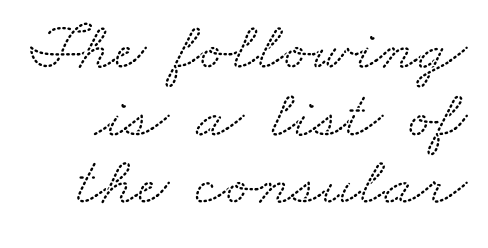
The image shows 69 px wide serif type; set tight line spacing (0.98x), normal letter spacing, not underlined; low stroke contrast and a small x-height.
